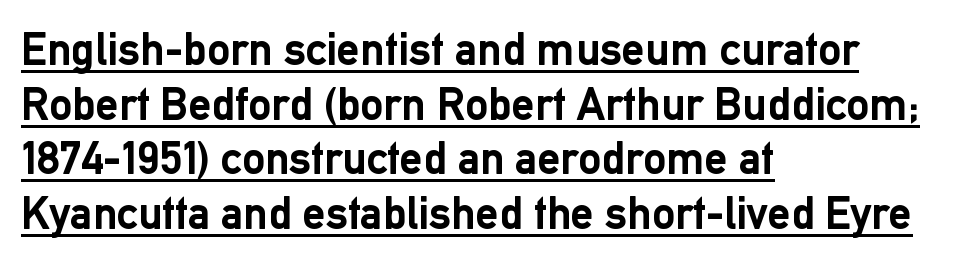
The image shows 46 px semibold sans-serif type, upright; set left-aligned, line spacing 1.19x, normal letter spacing, underlined; low stroke contrast and a medium x-height.
